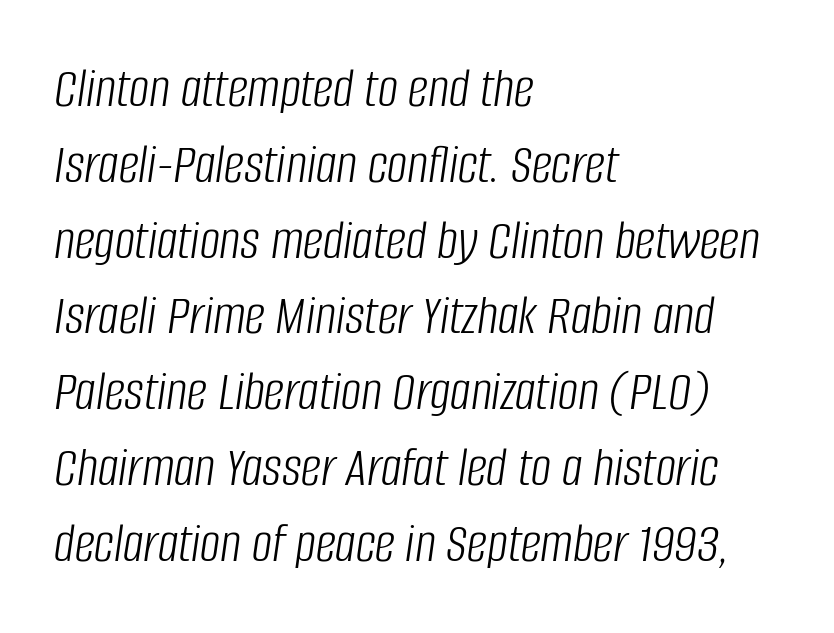
Compared with a typical body face, this is equally light or lighter still. The face used here has a pronounced slope to its letters. Default kerning and tracking; the words read as compact shapes. Does the copy run flush right? No — it runs flush left. The rows are spaced the way most documents space them.
